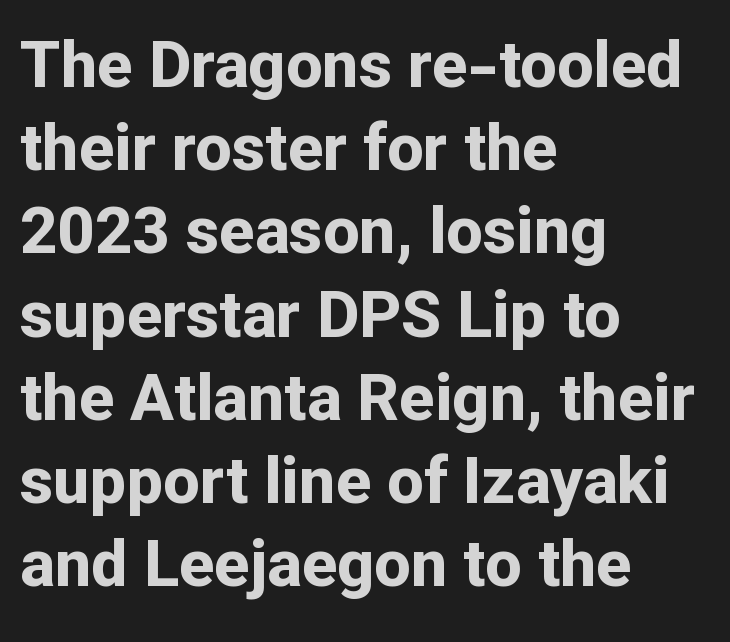
{"serif": "no", "italic": "no", "bold": "yes", "weight": "bold", "width": "normal", "stroke_contrast": "low", "x_height": "medium", "monospaced": "no", "underline": "no", "align": "left", "line_spacing": "normal", "line_spacing_ratio": 1.28, "letter_spacing": "normal", "letter_spacing_em": 0.0, "glyph_px": 65}
